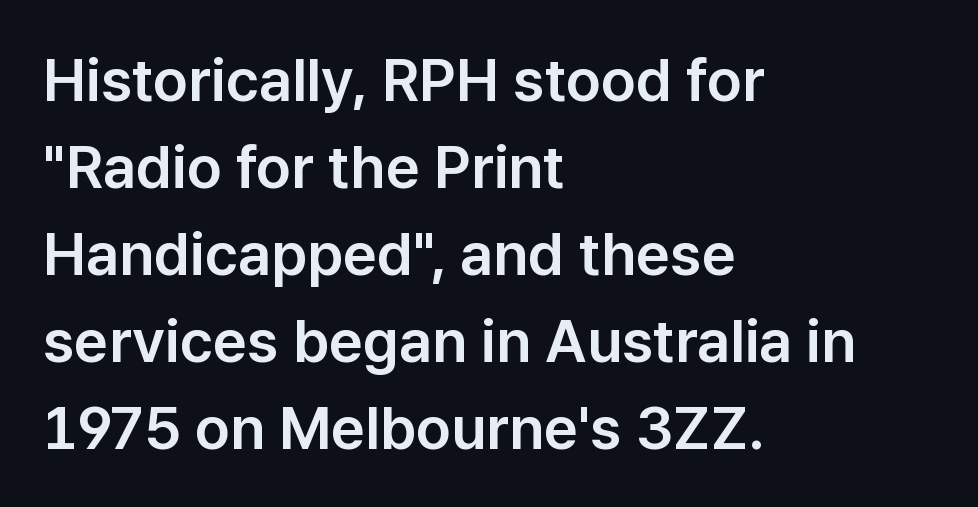
Q: Is the text italic (slanted)? A: No, it is upright.
Q: Is the typeface a serif or a sans-serif typeface? A: Sans-serif.
Q: Is the text underlined? A: No.
Q: How is the paragraph aligned? A: Left-aligned.
Q: Is the spacing between letters normal or unusually wide? A: Normal.
Q: Is the spacing between lines tight, normal or loose? A: Normal.
Q: Width (condensed, normal, or wide)? A: Normal.
Q: Stroke contrast? A: Low.
Q: x-height? A: Medium.
Q: Monospaced? A: No.
